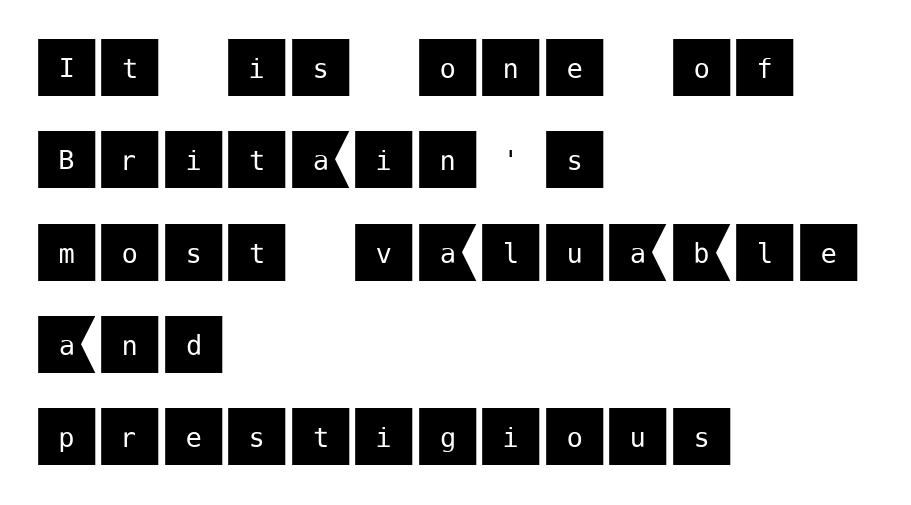
{"serif": "no", "italic": "no", "width": "normal", "stroke_contrast": "medium", "x_height": "large", "underline": "no", "align": "left", "line_spacing": "normal", "line_spacing_ratio": 1.42, "letter_spacing": "normal", "letter_spacing_em": 0.0, "glyph_px": 65}
